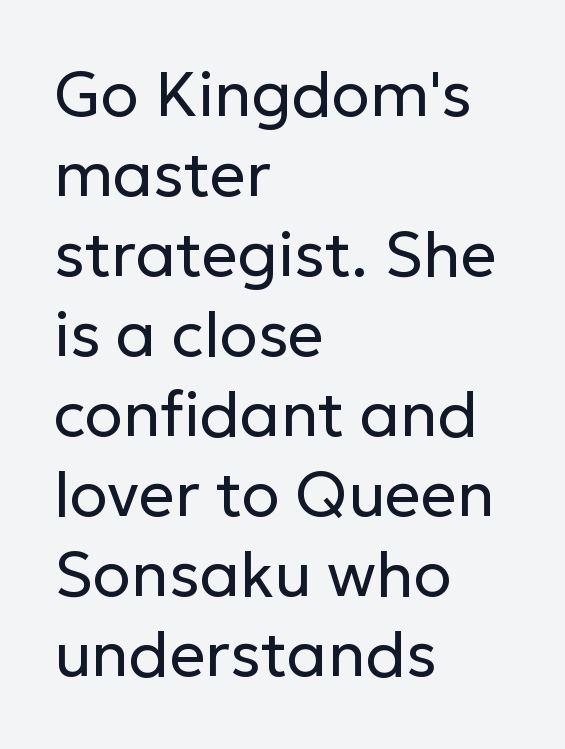
Q: Is the text bold? A: No.
Q: Is the text italic (slanted)? A: No, it is upright.
Q: Is the typeface a serif or a sans-serif typeface? A: Sans-serif.
Q: Is the text underlined? A: No.
Q: How is the paragraph aligned? A: Left-aligned.
Q: Is the spacing between letters normal or unusually wide? A: Normal.
Q: Is the spacing between lines tight, normal or loose? A: Normal.
Q: Width (condensed, normal, or wide)? A: Normal.
Q: Stroke contrast? A: Low.
Q: x-height? A: Medium.
Q: Monospaced? A: No.
